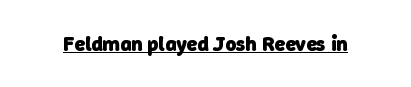
Look at the stroke-to-counter ratio: heavy, a bold. Quick note: underline on. Nothing unusual about the tracking: characters are spaced as the font intends.
